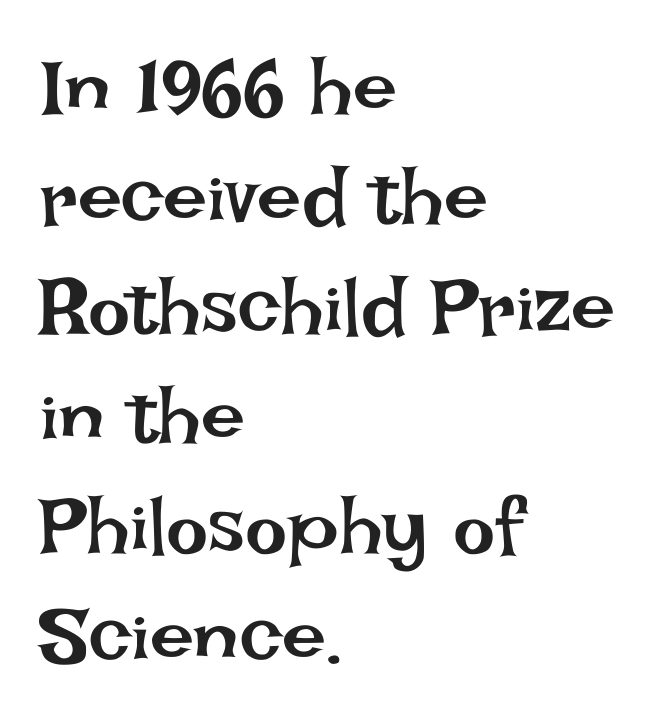
{"italic": "no", "bold": "no", "weight": "regular", "width": "normal", "stroke_contrast": "low", "x_height": "large", "monospaced": "no", "underline": "no", "align": "left", "line_spacing": "normal", "line_spacing_ratio": 1.39, "letter_spacing": "normal", "letter_spacing_em": 0.0, "glyph_px": 79}
